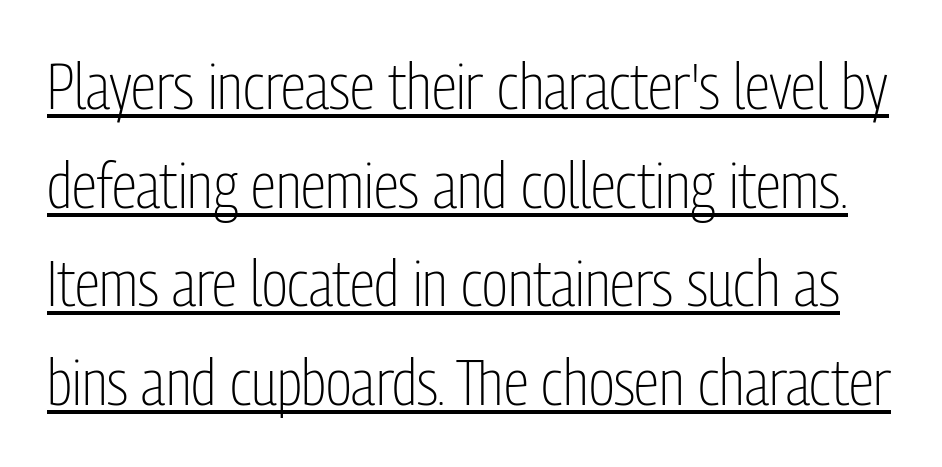
The image shows 64 px light, condensed sans-serif type, upright; set normal line spacing (1.54x), normal letter spacing, underlined; low stroke contrast and a medium x-height.
